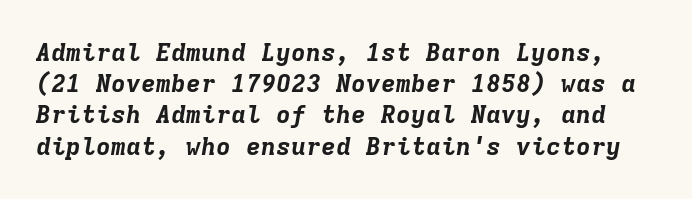
Q: Is the text bold? A: Yes.
Q: Is the text italic (slanted)? A: Yes, it leans right by about 9 degrees.
Q: Is the text underlined? A: No.
Q: Is the spacing between letters normal or unusually wide? A: Normal.
Q: Is the spacing between lines tight, normal or loose? A: Normal.
